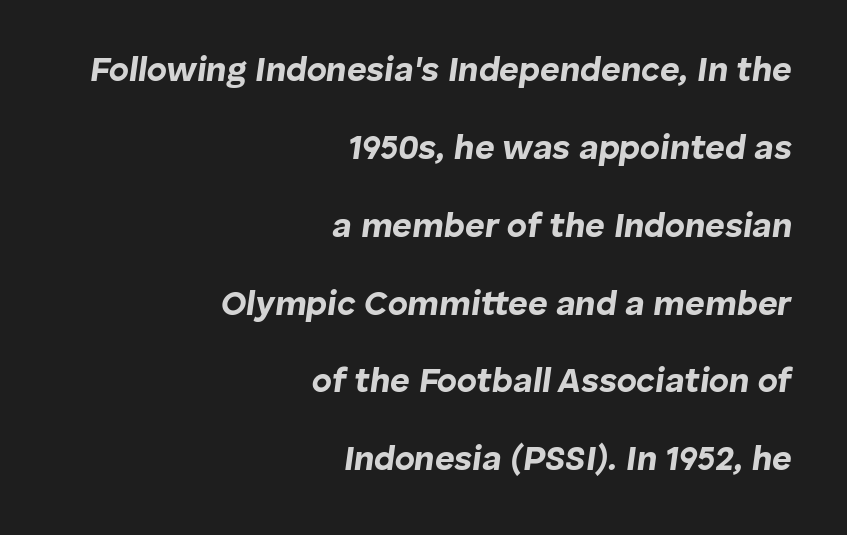
{"italic": "yes", "lean": "right", "slant_degrees": 8, "bold": "yes", "weight": "bold", "width": "normal", "stroke_contrast": "low", "x_height": "medium", "monospaced": "no", "underline": "no", "align": "right", "line_spacing": "loose", "line_spacing_ratio": 2.29, "letter_spacing": "normal", "letter_spacing_em": 0.0, "glyph_px": 34}
